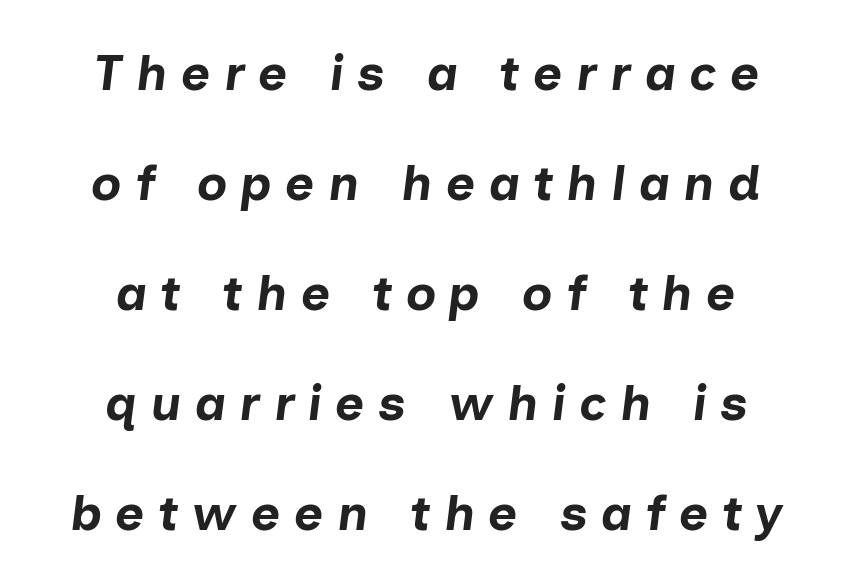
Q: Is the text bold? A: Yes.
Q: Is the text italic (slanted)? A: Yes, it leans right by about 7 degrees.
Q: Is the text underlined? A: No.
Q: How is the paragraph aligned? A: Centered.
Q: Is the spacing between letters normal or unusually wide? A: Unusually wide.
Q: Is the spacing between lines tight, normal or loose? A: Loose.
Q: Width (condensed, normal, or wide)? A: Normal.
Q: Stroke contrast? A: Low.
Q: x-height? A: Medium.
Q: Monospaced? A: No.
